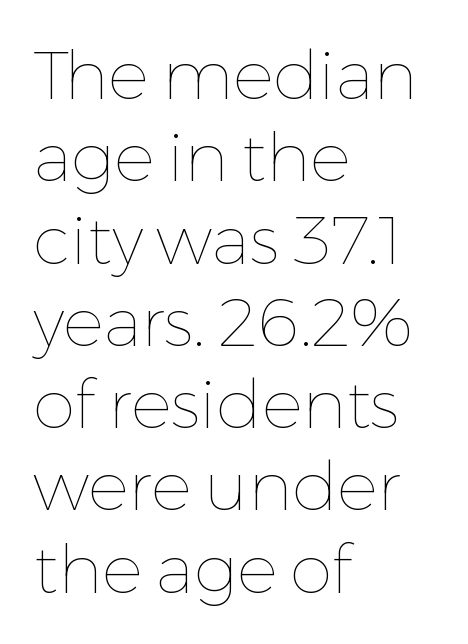
Q: Is the text bold? A: No.
Q: Is the text italic (slanted)? A: No, it is upright.
Q: Is the text underlined? A: No.
Q: How is the paragraph aligned? A: Left-aligned.
Q: Is the spacing between letters normal or unusually wide? A: Normal.
Q: Width (condensed, normal, or wide)? A: Normal.
Q: Stroke contrast? A: Low.
Q: x-height? A: Medium.
Q: Monospaced? A: No.
